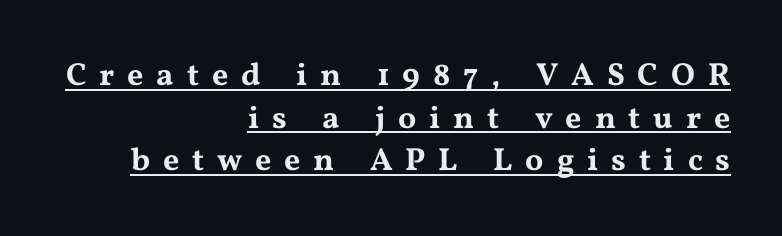
There is plenty of visible air inserted between adjacent glyphs. Does the copy run flush right? Yes — the right margin is perfectly even. The typeface chosen for these lines features serifs. When letters stand straight like this, we call the style roman or upright.
